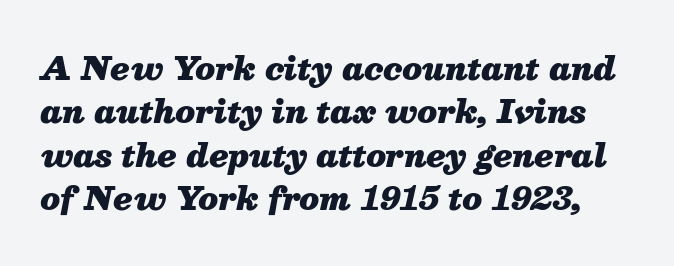
Q: Is the text bold? A: Yes.
Q: Is the text italic (slanted)? A: Yes, it leans right by about 13 degrees.
Q: Is the text underlined? A: No.
Q: Is the spacing between letters normal or unusually wide? A: Normal.
Q: Is the spacing between lines tight, normal or loose? A: Normal.
Q: Width (condensed, normal, or wide)? A: Normal.
Q: Stroke contrast? A: Medium.
Q: x-height? A: Medium.
Q: Monospaced? A: No.
